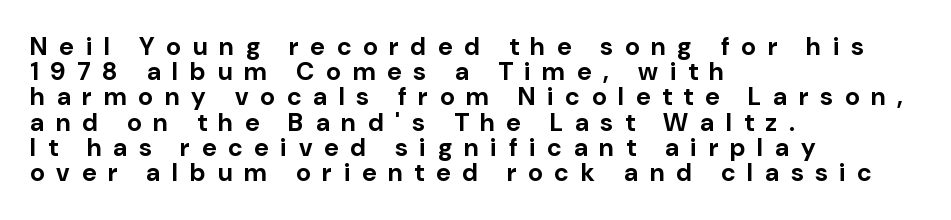
Q: Is the text bold? A: Yes.
Q: Is the text italic (slanted)? A: No, it is upright.
Q: Is the text underlined? A: No.
Q: How is the paragraph aligned? A: Left-aligned.
Q: Is the spacing between letters normal or unusually wide? A: Unusually wide.
Q: Is the spacing between lines tight, normal or loose? A: Tight.
